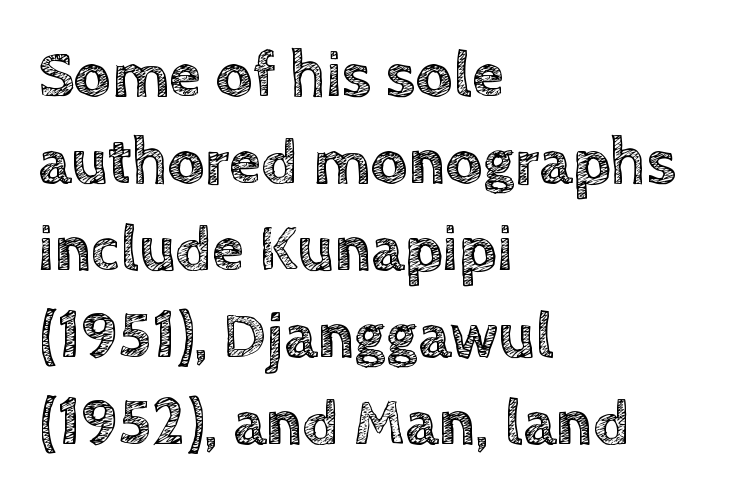
{"italic": "no", "width": "normal", "x_height": "large", "monospaced": "no", "underline": "no", "align": "left", "line_spacing": "normal", "line_spacing_ratio": 1.34, "letter_spacing": "normal", "letter_spacing_em": 0.0, "glyph_px": 65}
